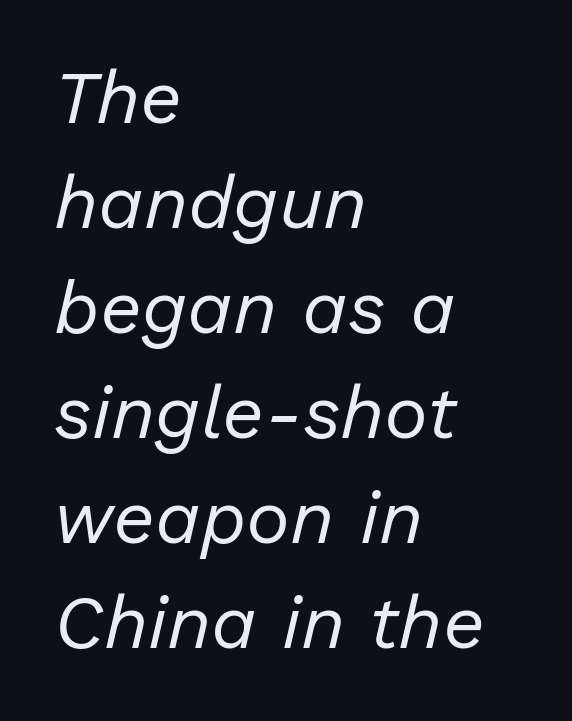
The image shows 74 px regular-weight type, italic (leaning right); set left-aligned, normal line spacing (1.42x), normal letter spacing, not underlined; low stroke contrast and a medium x-height.
